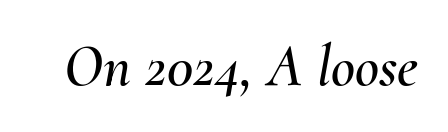
{"italic": "yes", "lean": "right", "slant_degrees": 10, "width": "normal", "stroke_contrast": "medium", "x_height": "small", "monospaced": "no", "underline": "no", "letter_spacing": "normal", "letter_spacing_em": 0.0, "glyph_px": 59}
